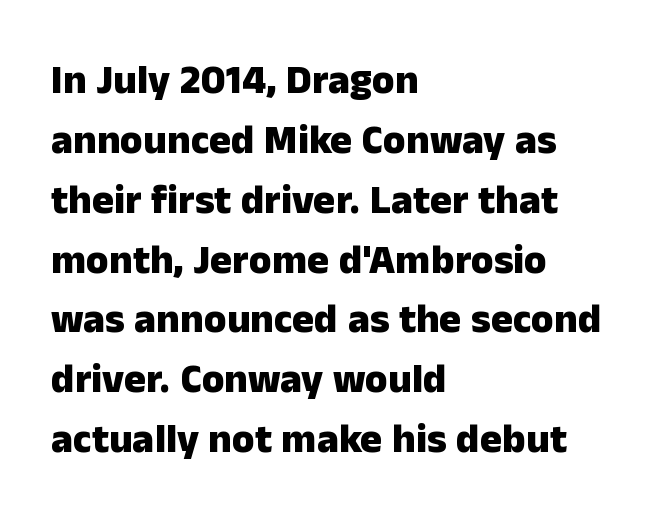
{"serif": "no", "italic": "no", "bold": "yes", "weight": "heavy", "width": "normal", "stroke_contrast": "low", "x_height": "medium", "monospaced": "no", "underline": "no", "align": "left", "line_spacing": "normal", "line_spacing_ratio": 1.46, "letter_spacing": "normal", "letter_spacing_em": 0.0, "glyph_px": 41}
